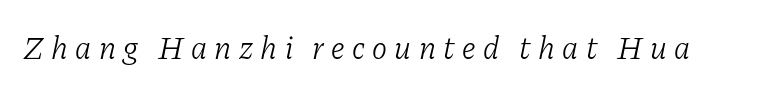
If you drew a line through each stem, it would be angled. The passage shown is typeset with a serif family. A quiet, ordinary-to-light weight characterises the typeface. Each word looks stretched out because of the extra space between its letters. Descender tails drop into unmarked territory.
